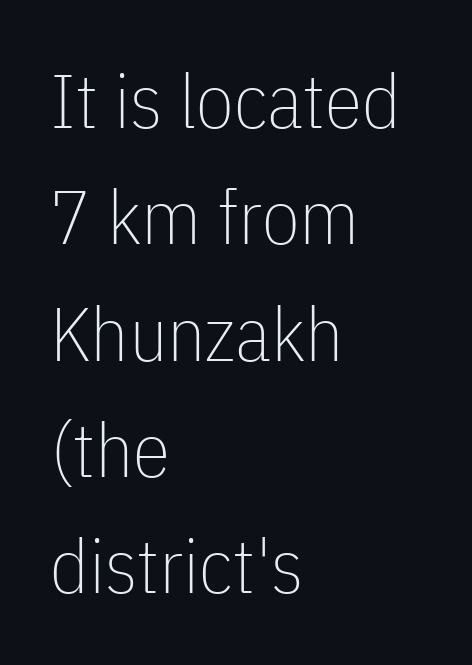
Q: Is the text bold? A: No.
Q: Is the text italic (slanted)? A: No, it is upright.
Q: Is the typeface a serif or a sans-serif typeface? A: Sans-serif.
Q: Is the text underlined? A: No.
Q: How is the paragraph aligned? A: Left-aligned.
Q: Is the spacing between letters normal or unusually wide? A: Normal.
Q: Is the spacing between lines tight, normal or loose? A: Normal.
Q: Width (condensed, normal, or wide)? A: Condensed.
Q: Stroke contrast? A: Low.
Q: x-height? A: Medium.
Q: Monospaced? A: No.
